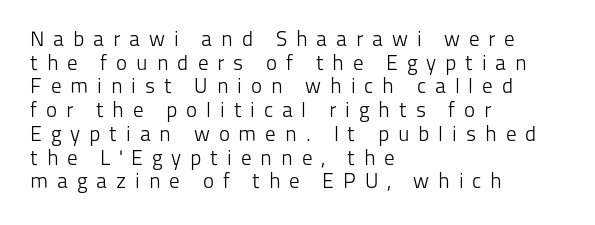
Q: Is the text bold? A: No.
Q: Is the text italic (slanted)? A: No, it is upright.
Q: Is the text underlined? A: No.
Q: How is the paragraph aligned? A: Left-aligned.
Q: Is the spacing between letters normal or unusually wide? A: Unusually wide.
Q: Is the spacing between lines tight, normal or loose? A: Tight.
